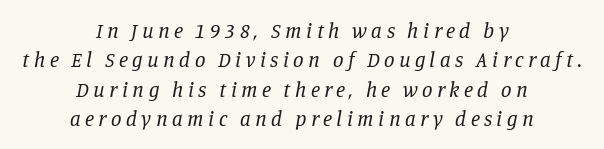
Interline gaps are of average width in this sample. Tracking value appears strongly positive — letters spread wide. Observe the lean: these are italic letterforms. The font is comparable to plain body text, perhaps lighter. Neither beginnings nor endings align; midpoints do. Honestly, there is no underline to notice here at all.
